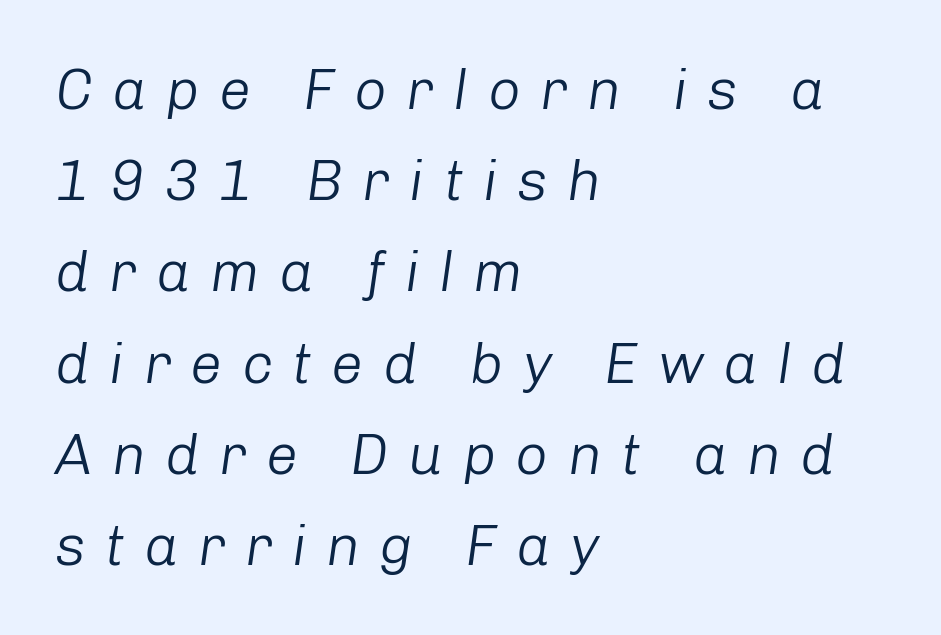
Q: Is the text bold? A: No.
Q: Is the text italic (slanted)? A: Yes, it leans right by about 8 degrees.
Q: Is the text underlined? A: No.
Q: How is the paragraph aligned? A: Left-aligned.
Q: Is the spacing between letters normal or unusually wide? A: Unusually wide.
Q: Is the spacing between lines tight, normal or loose? A: Normal.
Q: Width (condensed, normal, or wide)? A: Normal.
Q: Stroke contrast? A: Low.
Q: x-height? A: Medium.
Q: Monospaced? A: No.
